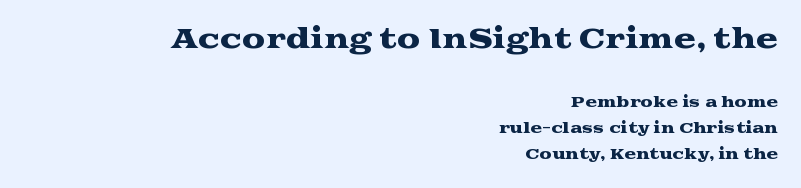
The image shows 26 px text type, upright; set right-aligned, line spacing 1.88x, normal letter spacing, not underlined; the first (top) block is 1.86x larger.
